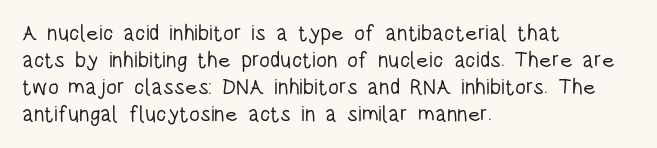
Honestly, the letter spacing is just normal — you wouldn't notice it. A student would call this left alignment; a typographer would say flush left, rag right. The font sits on the lighter half of the weight spectrum, regular included. Just letters on the line, the space beneath them empty.
